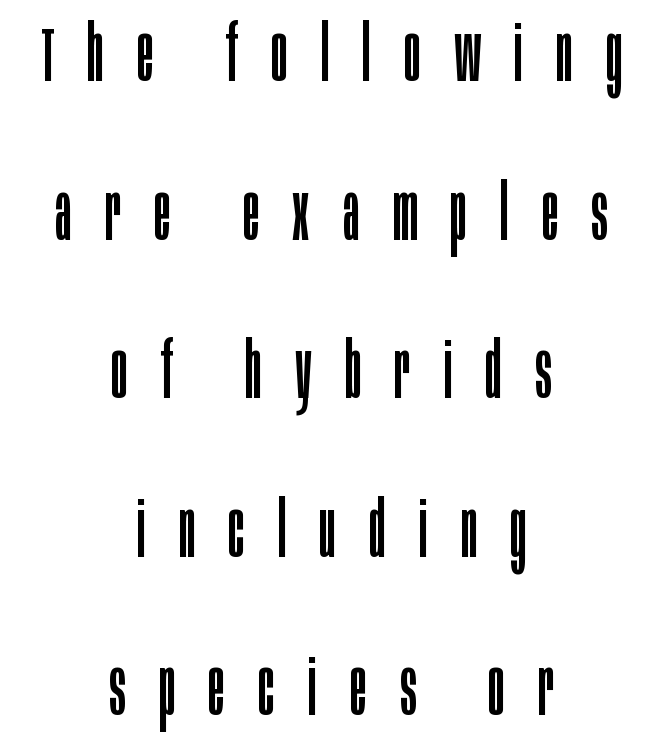
{"serif": "no", "italic": "no", "bold": "no", "weight": "regular", "width": "condensed", "stroke_contrast": "low", "x_height": "large", "monospaced": "no", "underline": "no", "align": "center", "line_spacing": "loose", "line_spacing_ratio": 2.06, "letter_spacing": "wide", "letter_spacing_em": 0.43, "glyph_px": 77}
